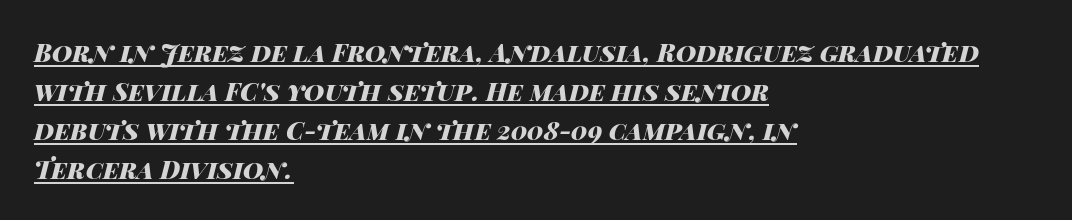
Posture: slanted. Plenty of ink on the page — the face is bold. Compared with undecorated copy, this sample adds a rule below the words. The rendering keeps characters at their native spacing. The text block is weighted toward the left margin, trailing off unevenly rightward. The block of text has a typical density, with ordinary space between rows.
